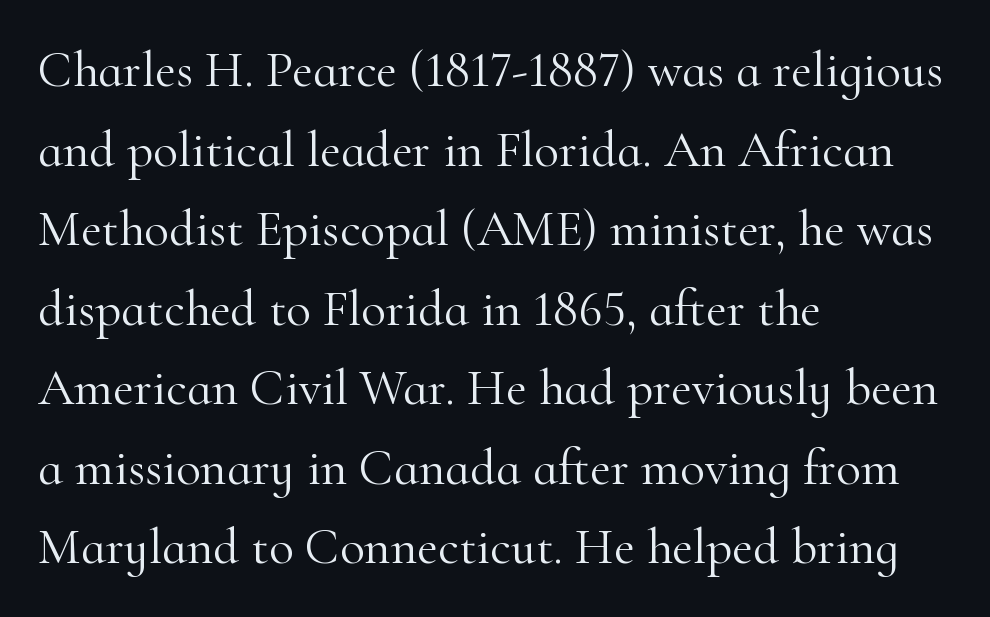
The image shows 51 px light serif type, upright; set left-aligned, normal line spacing (1.56x), normal letter spacing, not underlined; high stroke contrast and a small x-height.
